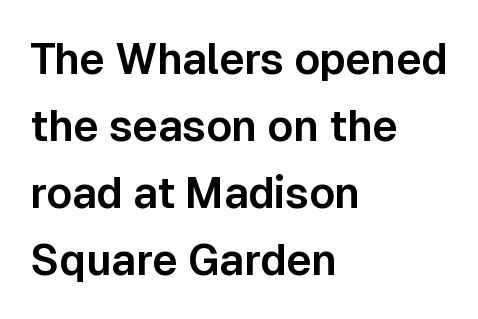
You can tell from the bare stems that sans-serif type was used. A normal amount of white space separates one row of letters from the next. Note the varied advance widths — an 'i' is clearly narrower than an 'm'. Spacing between characters is what you'd get straight out of the box.
